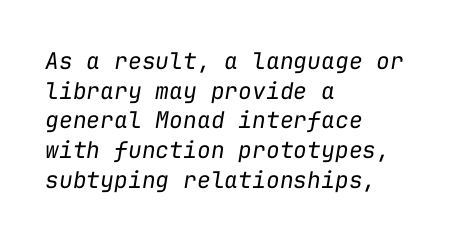
The image shows 23 px text type, italic (leaning right); set left-aligned, normal line spacing (1.29x), normal letter spacing, not underlined.
